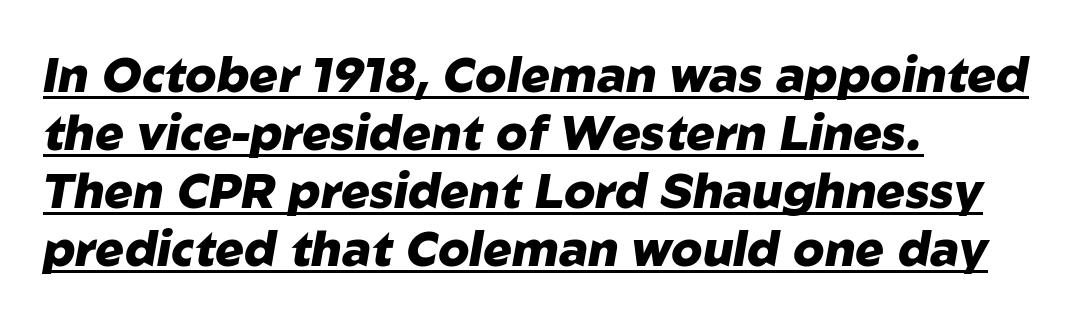
The image shows 48 px heavy type, italic (leaning right); set left-aligned, line spacing 1.21x, normal letter spacing, underlined; low stroke contrast and a medium x-height.
